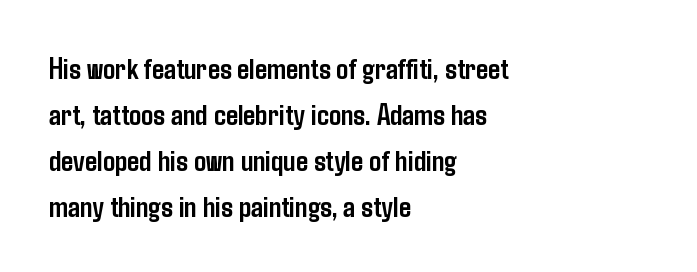
{"serif": "no", "italic": "no", "bold": "yes", "weight": "semibold", "width": "condensed", "stroke_contrast": "low", "x_height": "medium", "monospaced": "no", "underline": "no", "align": "left", "line_spacing": "normal", "line_spacing_ratio": 1.53, "letter_spacing": "normal", "letter_spacing_em": 0.0, "glyph_px": 30}
